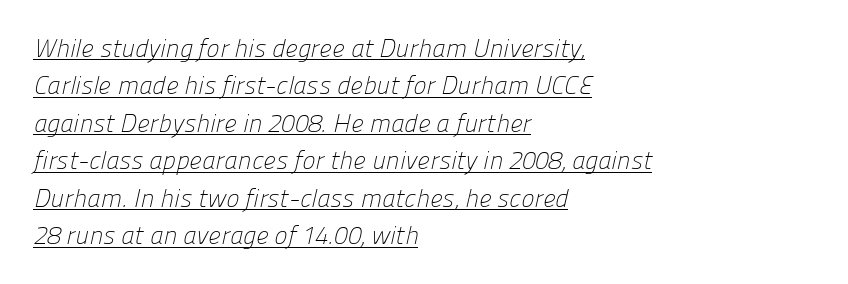
The image shows 25 px text type; set left-aligned, normal line spacing (1.5x), normal letter spacing, underlined.
